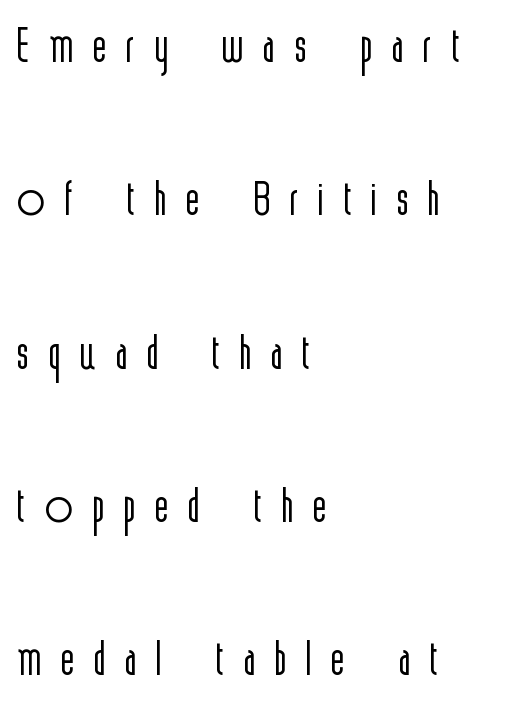
Q: Is the text bold? A: No.
Q: Is the text italic (slanted)? A: No, it is upright.
Q: Is the typeface a serif or a sans-serif typeface? A: Sans-serif.
Q: Is the text underlined? A: No.
Q: How is the paragraph aligned? A: Left-aligned.
Q: Is the spacing between letters normal or unusually wide? A: Unusually wide.
Q: Is the spacing between lines tight, normal or loose? A: Loose.
Q: Width (condensed, normal, or wide)? A: Condensed.
Q: x-height? A: Medium.
Q: Monospaced? A: No.
